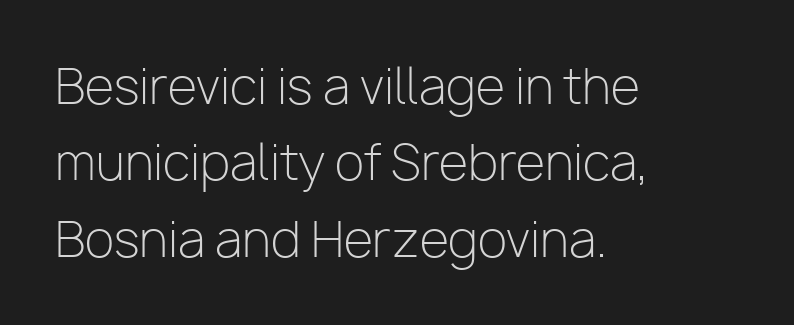
Q: Is the text bold? A: No.
Q: Is the text italic (slanted)? A: No, it is upright.
Q: Is the typeface a serif or a sans-serif typeface? A: Sans-serif.
Q: Is the text underlined? A: No.
Q: How is the paragraph aligned? A: Left-aligned.
Q: Is the spacing between letters normal or unusually wide? A: Normal.
Q: Is the spacing between lines tight, normal or loose? A: Normal.
Q: Width (condensed, normal, or wide)? A: Normal.
Q: Stroke contrast? A: Low.
Q: x-height? A: Medium.
Q: Monospaced? A: No.
